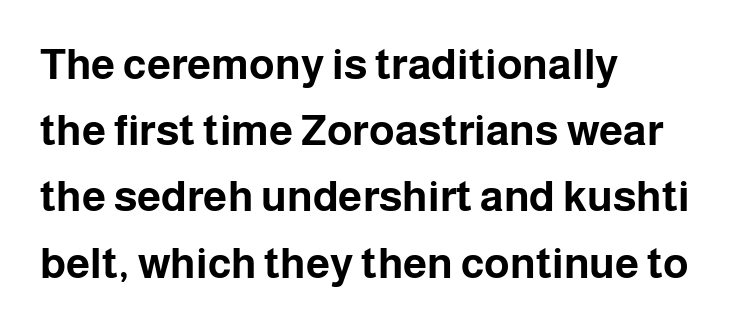
The image shows 43 px bold sans-serif type, upright; set left-aligned, normal line spacing (1.54x), normal letter spacing, not underlined; low stroke contrast and a medium x-height.
